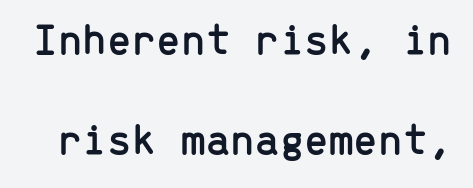
The specimen reads as upright at a glance. Nope, no serifs anywhere on these letters. Baseline-to-baseline distance is far greater than the letter height. The specimen omits any rule beneath the text block's lines. Is the letter spacing exaggerated? No — it looks like the ordinary default. The letters march in equal steps, a hallmark of fixed-pitch type.
